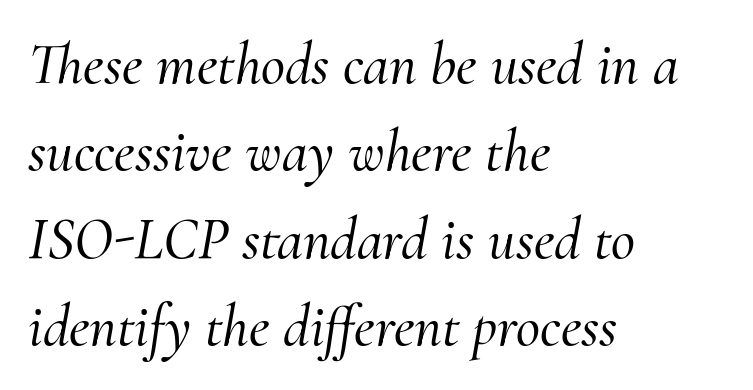
Interline gaps are of average width in this sample. Character widths vary here, with narrow letters taking less room than wide ones. Underline: absent. A typesetter would call this zero additional tracking. Old-style or modern, the face here clearly has serifs. The ragged edge is on the right, which tells us the setting is flush left.
